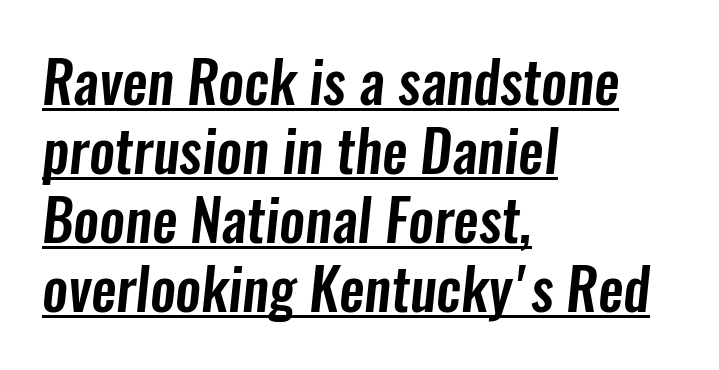
The image shows 57 px condensed sans-serif type; set left-aligned, line spacing 1.21x, normal letter spacing, underlined; low stroke contrast and a medium x-height.
